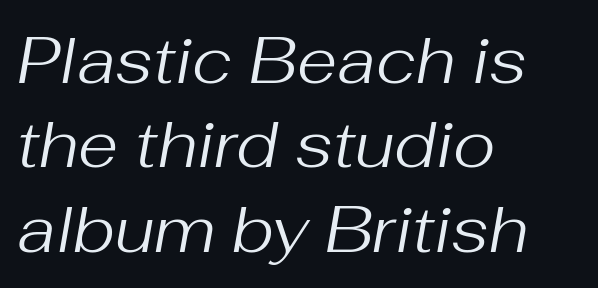
Q: Is the text bold? A: No.
Q: Is the text italic (slanted)? A: Yes, it leans right by about 10 degrees.
Q: Is the text underlined? A: No.
Q: How is the paragraph aligned? A: Left-aligned.
Q: Is the spacing between letters normal or unusually wide? A: Normal.
Q: Is the spacing between lines tight, normal or loose? A: Normal.
Q: Width (condensed, normal, or wide)? A: Normal.
Q: Stroke contrast? A: Medium.
Q: x-height? A: Medium.
Q: Monospaced? A: No.
